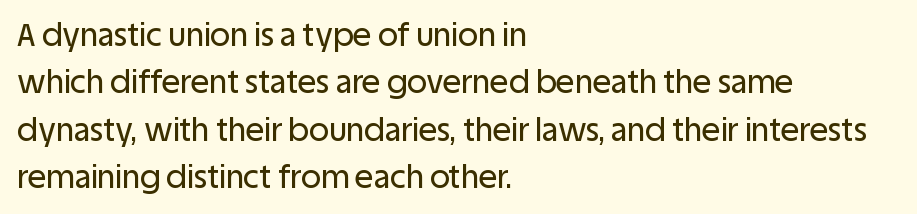
The rendering anchors every line to the left-hand side. The space beneath each line is pristine and unruled. You could call the tracking neutral — neither tight nor loose. I'd call this a sans setting — the letters go barefoot. In terms of posture, this sample is upright.
